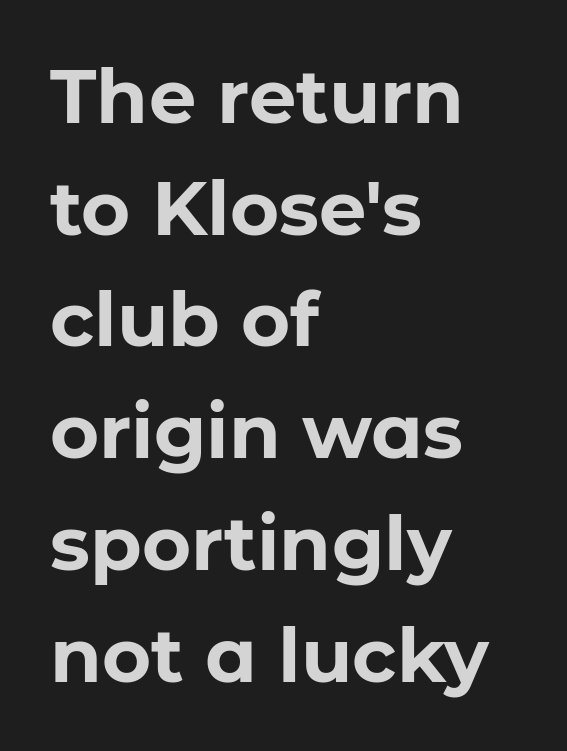
This is sans-serif lettering, the kind often seen on screens and signage. The ragged edge is on the right, which tells us the setting is flush left. Note the varied advance widths — an 'i' is clearly narrower than an 'm'. The type sits square on the baseline with zero lean.
